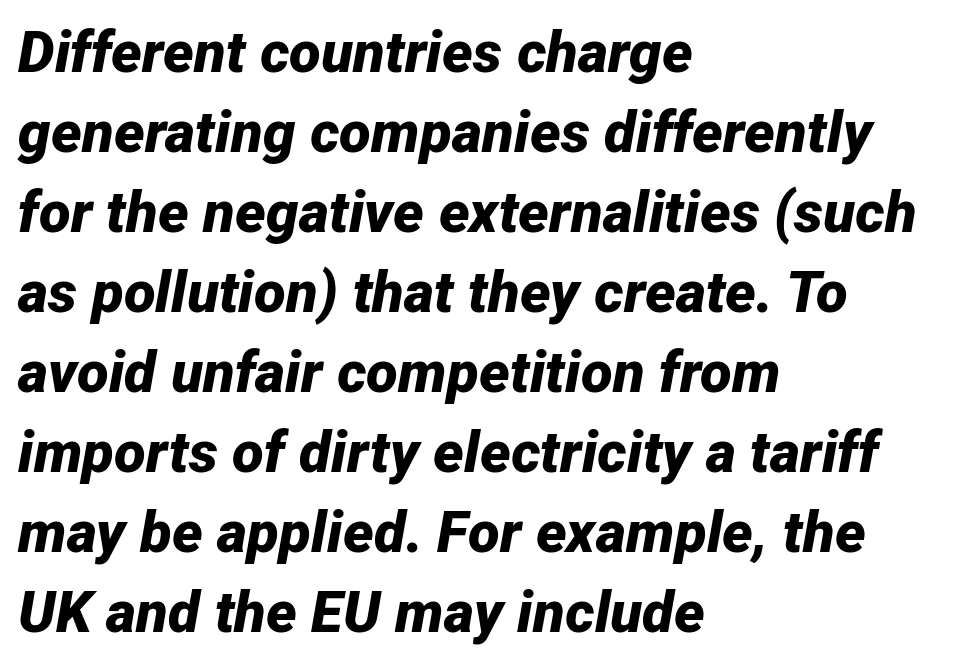
The baseline area is clear. Whoever set this chose a conventional vertical rhythm. Summary of weight: heavy, a full bold. This sample has the flowing, uneven cadence of proportional lettering. This sample uses plain, unmodified letter spacing. The paragraph has a hard left edge and a soft right edge.
